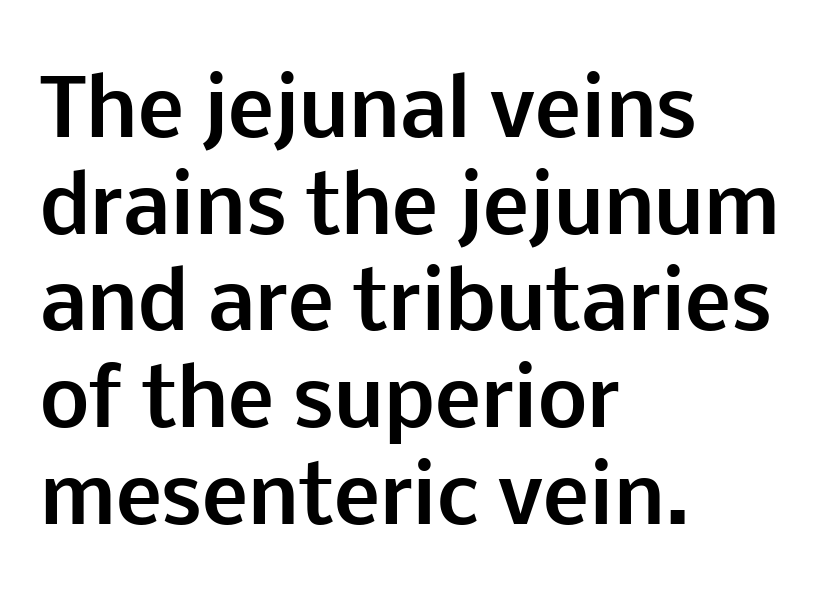
{"serif": "no", "italic": "no", "bold": "yes", "weight": "bold", "width": "normal", "stroke_contrast": "low", "x_height": "medium", "monospaced": "no", "underline": "no", "align": "left", "line_spacing_ratio": 1.24, "letter_spacing": "normal", "letter_spacing_em": 0.0, "glyph_px": 78}
